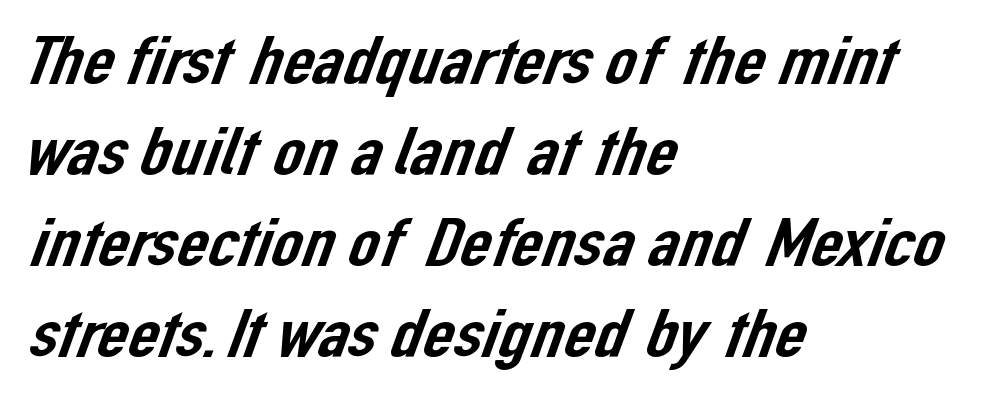
The image shows 69 px sans-serif type; set left-aligned, normal line spacing (1.32x), normal letter spacing, not underlined; low stroke contrast and a medium x-height.
